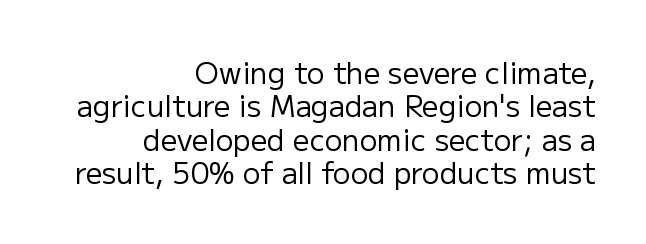
Letters rest on an invisible, unmarked baseline. Grotesque or geometric, the face here clearly has no serifs. It's the straight-up-and-down kind of type. The passage shown is typed in a proportional face where columns would drift. Every row of glyphs terminates at an identical x-position on the right. On a weight scale, this lands at 450 or below.
